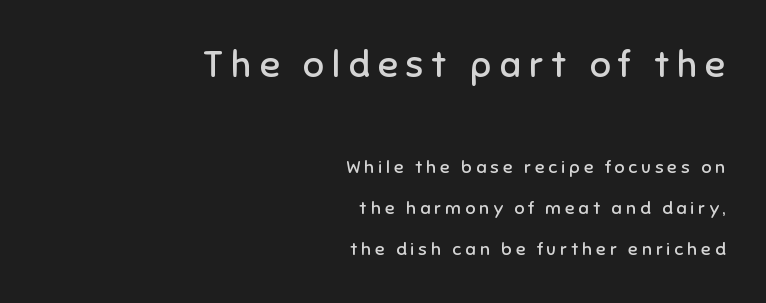
Whoever set this made the first block the dominant, larger element. Note the varied advance widths — an 'i' is clearly narrower than an 'm'. This sample trades compactness for vertical openness between lines. Leftover space on each line is placed entirely before the opening word.
